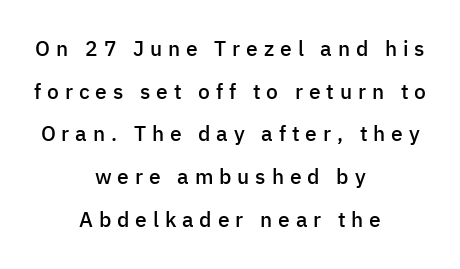
Posture: vertical. Does the copy run flush right? No — it is centered line by line. The rendering uses a semibold face; strokes are thickened but not to full bold. The gap between lines stays unmarked. Caption: expanded tracking, letters set apart.
